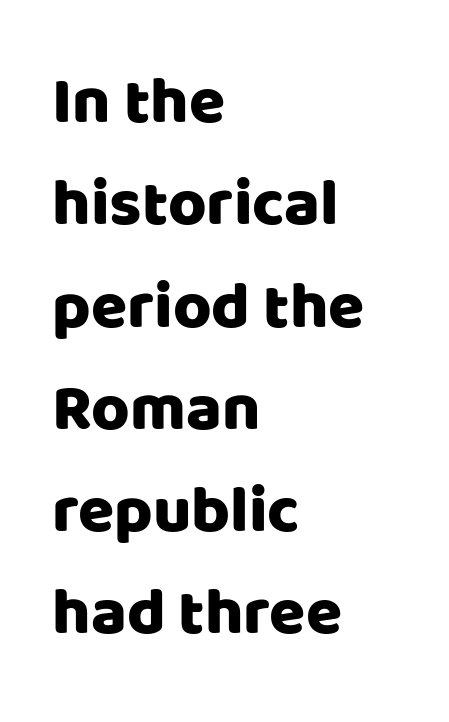
Q: Is the text italic (slanted)? A: No, it is upright.
Q: Is the typeface a serif or a sans-serif typeface? A: Sans-serif.
Q: Is the text underlined? A: No.
Q: How is the paragraph aligned? A: Left-aligned.
Q: Is the spacing between letters normal or unusually wide? A: Normal.
Q: Is the spacing between lines tight, normal or loose? A: Normal.
Q: Width (condensed, normal, or wide)? A: Normal.
Q: Stroke contrast? A: Low.
Q: x-height? A: Large.
Q: Monospaced? A: No.
